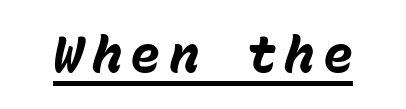
{"italic": "yes", "lean": "right", "slant_degrees": 15, "bold": "yes", "weight": "heavy", "width": "normal", "stroke_contrast": "low", "x_height": "medium", "monospaced": "yes", "underline": "yes", "glyph_px": 50}
